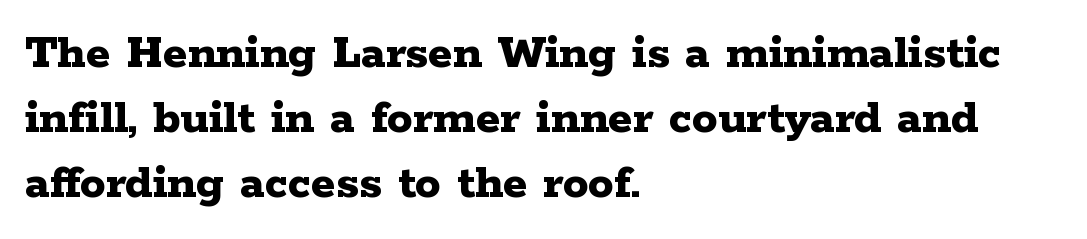
Q: Is the text bold? A: Yes.
Q: Is the text italic (slanted)? A: No, it is upright.
Q: Is the typeface a serif or a sans-serif typeface? A: Serif.
Q: Is the text underlined? A: No.
Q: How is the paragraph aligned? A: Left-aligned.
Q: Is the spacing between letters normal or unusually wide? A: Normal.
Q: Is the spacing between lines tight, normal or loose? A: Normal.
Q: Width (condensed, normal, or wide)? A: Wide.
Q: Stroke contrast? A: Low.
Q: x-height? A: Medium.
Q: Monospaced? A: No.
